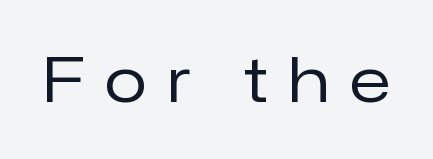
Q: Is the text bold? A: No.
Q: Is the text italic (slanted)? A: No, it is upright.
Q: Is the typeface a serif or a sans-serif typeface? A: Sans-serif.
Q: Is the text underlined? A: No.
Q: Is the spacing between letters normal or unusually wide? A: Unusually wide.
Q: Width (condensed, normal, or wide)? A: Normal.
Q: Stroke contrast? A: Low.
Q: x-height? A: Medium.
Q: Monospaced? A: No.
